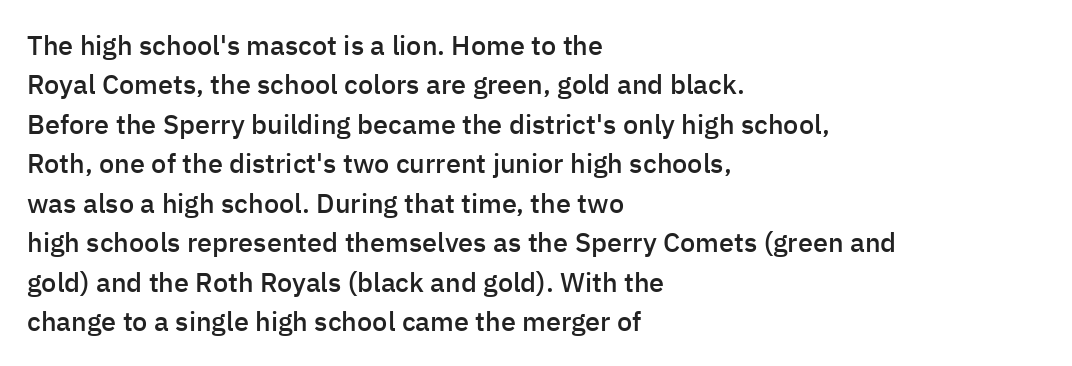
{"italic": "no", "bold": "semi", "underline": "no", "align": "left", "line_spacing": "normal", "line_spacing_ratio": 1.46, "letter_spacing": "normal", "letter_spacing_em": 0.0, "glyph_px": 27}
